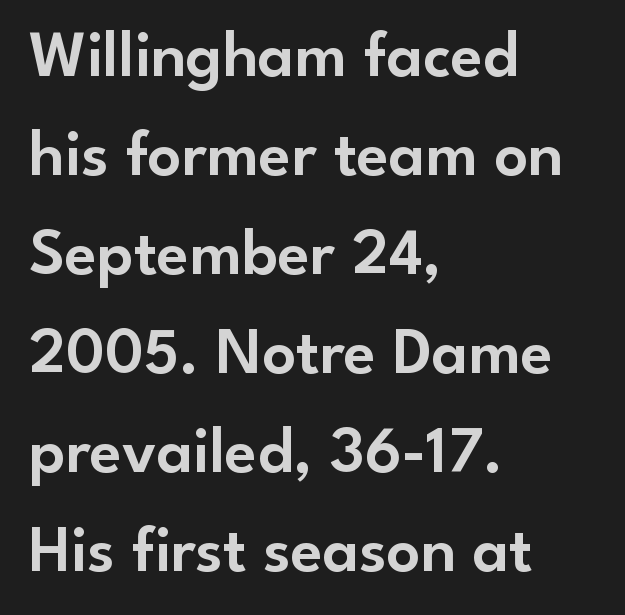
The image shows 66 px sans-serif type, upright; set left-aligned, normal line spacing (1.5x), normal letter spacing, not underlined; low stroke contrast and a small x-height.
